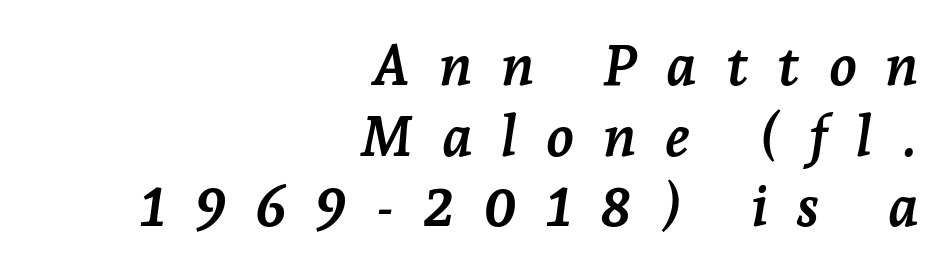
The face used here has the dense, thick strokes of a bold. A typesetter would call this proportional, since set widths differ per character. The font family rendered here belongs to the serif group. Plain, unruled lines of type.
